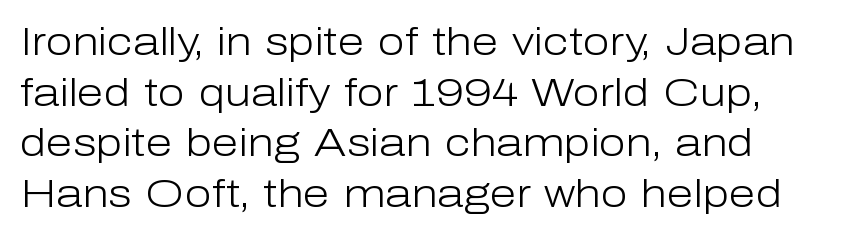
A light-to-regular cut is what we see here. These lines are rendered in a variable-pitch font. Glance below the letters and you will spot only blank space. A typesetter would call this leading conventional body-copy spacing. Regarding serifs, this sample does without them. A typesetter would mark this as roman, not italic.
